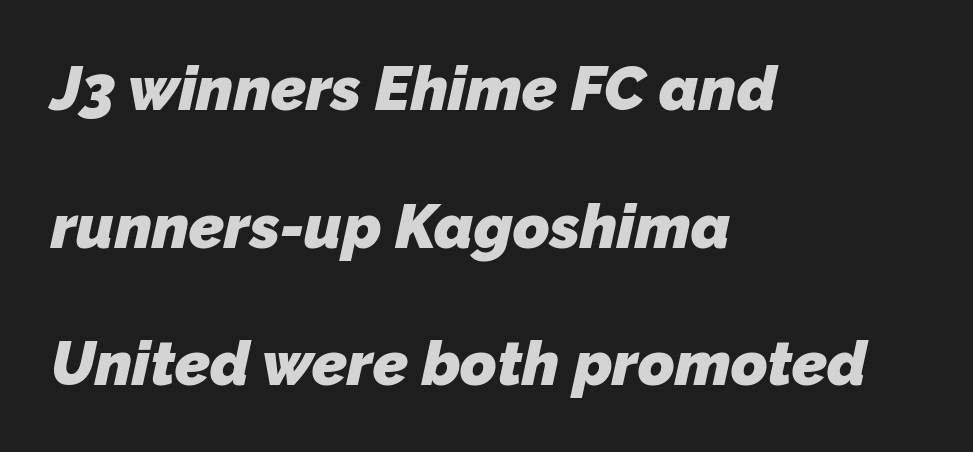
Q: Is the text bold? A: Yes.
Q: Is the typeface a serif or a sans-serif typeface? A: Sans-serif.
Q: Is the text underlined? A: No.
Q: How is the paragraph aligned? A: Left-aligned.
Q: Is the spacing between letters normal or unusually wide? A: Normal.
Q: Is the spacing between lines tight, normal or loose? A: Loose.
Q: Width (condensed, normal, or wide)? A: Normal.
Q: Stroke contrast? A: Low.
Q: x-height? A: Medium.
Q: Monospaced? A: No.
